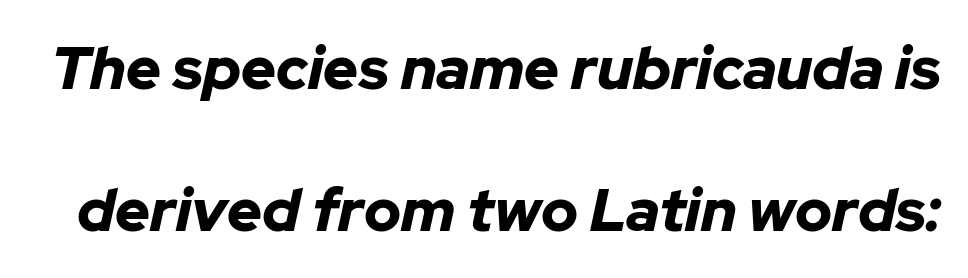
The passage shown is not underscored anywhere. A typesetter would call this proportional, since set widths differ per character. The rendering applies a slant to the glyphs. Rows of type keep a wide berth in the vertical direction.
